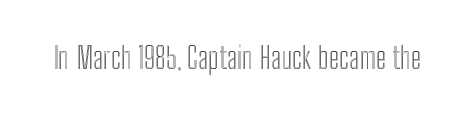
Do the characters align in a grid? No, the font is proportional. Underline: absent. These lines keep a tight, regular rhythm from letter to letter. The letters stand straight up with perfectly vertical stems.
